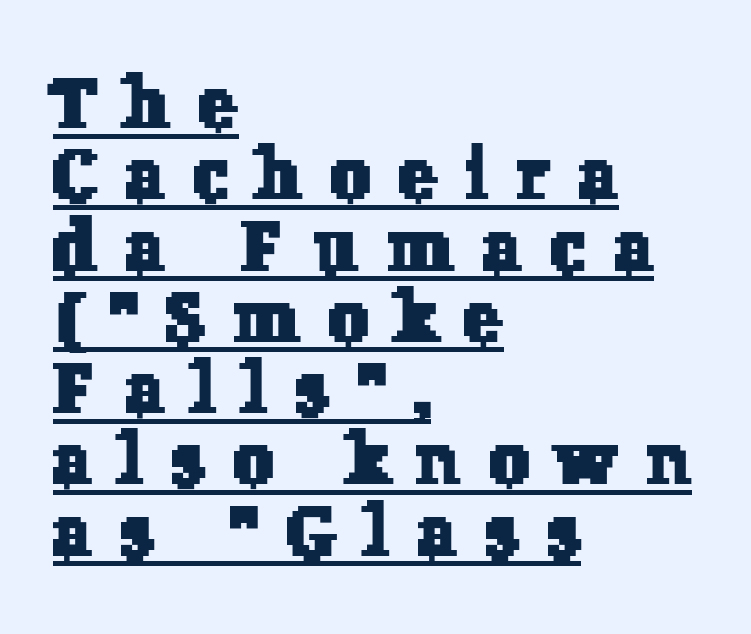
Notice how a bar underscores the lettering throughout. This rendering widens character spacing well past its baseline value. Think of a printed novel: that variable character pitch is what you see here. The designer dialed line spacing down below the default. Short and long lines alike share a common starting point at left.
